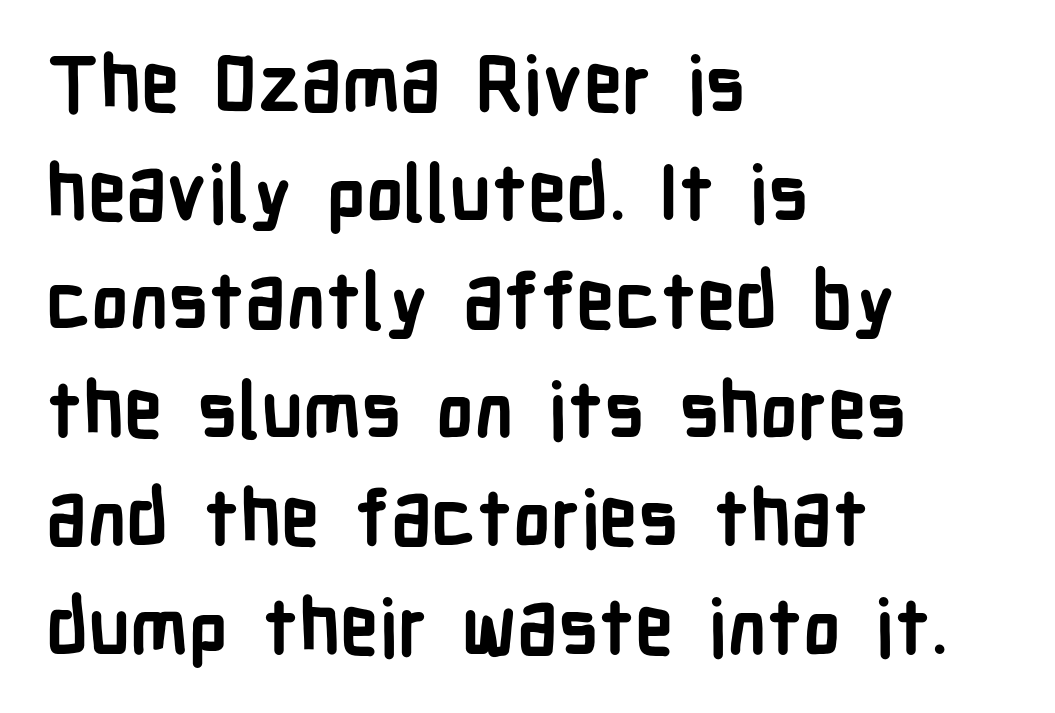
{"serif": "no", "italic": "no", "bold": "yes", "weight": "semibold", "width": "condensed", "stroke_contrast": "low", "x_height": "medium", "monospaced": "no", "underline": "no", "align": "left", "line_spacing": "normal", "line_spacing_ratio": 1.41, "letter_spacing": "normal", "letter_spacing_em": 0.0, "glyph_px": 77}
